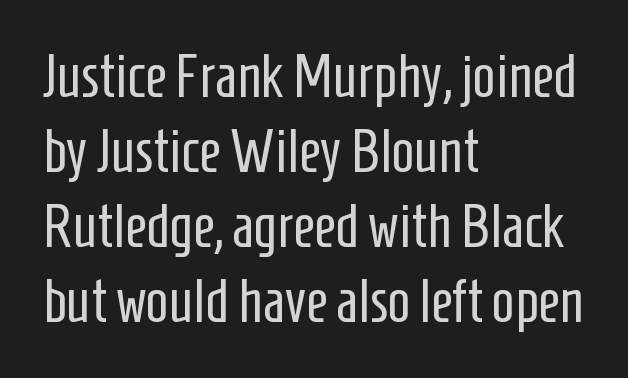
{"serif": "no", "italic": "no", "bold": "no", "weight": "regular", "width": "condensed", "stroke_contrast": "low", "x_height": "medium", "monospaced": "no", "underline": "no", "align": "left", "line_spacing": "normal", "line_spacing_ratio": 1.25, "letter_spacing": "normal", "letter_spacing_em": 0.0, "glyph_px": 60}
